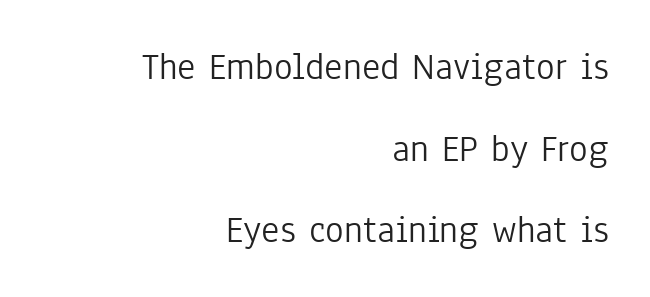
The image shows 39 px light, condensed sans-serif type, upright; set right-aligned, loose line spacing (2.09x), normal letter spacing, not underlined; low stroke contrast and a medium x-height.
